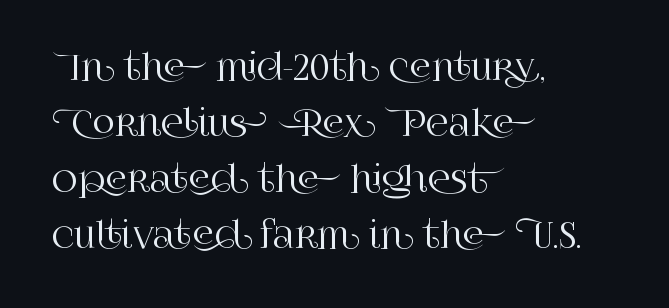
The image shows 35 px serif type, upright; set left-aligned, normal line spacing (1.6x), normal letter spacing, not underlined; high stroke contrast and a large x-height.
